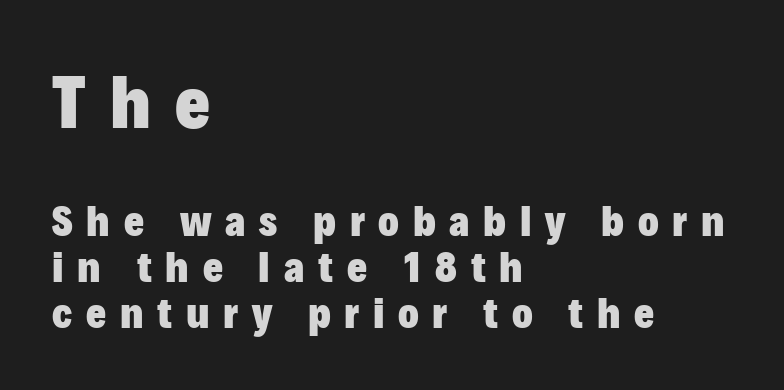
Q: Is the text bold? A: Yes.
Q: Is the text italic (slanted)? A: No, it is upright.
Q: Is the typeface a serif or a sans-serif typeface? A: Sans-serif.
Q: Is the text underlined? A: No.
Q: How is the paragraph aligned? A: Left-aligned.
Q: Is the spacing between letters normal or unusually wide? A: Unusually wide.
Q: Is the spacing between lines tight, normal or loose? A: Tight.
Q: Which block of text is set in a larger size, the first (top) or the second (bottom)? A: The first (top) one.
Q: Width (condensed, normal, or wide)? A: Normal.
Q: Stroke contrast? A: Low.
Q: x-height? A: Medium.
Q: Monospaced? A: No.
